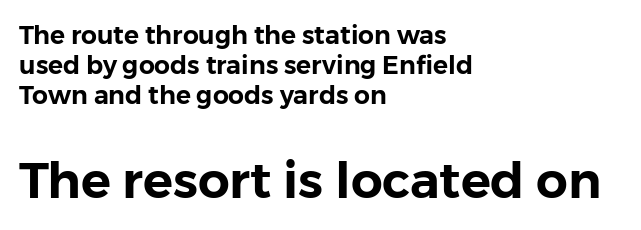
The image shows 50 px sans-serif type, upright; set left-aligned, line spacing 1.2x, normal letter spacing, not underlined; the second (bottom) block is 2.0x larger; low stroke contrast and a medium x-height.
